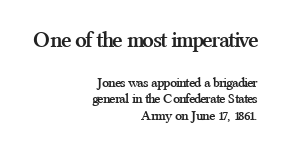
{"italic": "no", "bold": "yes", "underline": "no", "align": "right", "line_spacing_ratio": 1.19, "letter_spacing": "normal", "letter_spacing_em": 0.0, "larger_block": "first", "size_ratio": 1.64, "glyph_px": 23}
